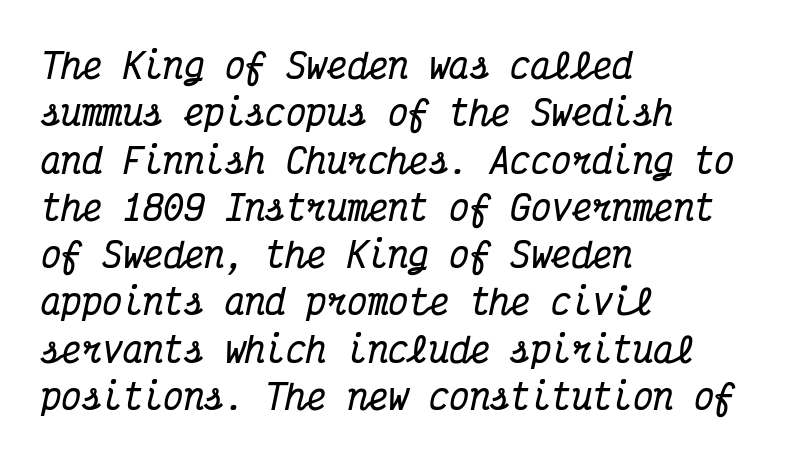
{"serif": "yes", "italic": "yes", "lean": "right", "slant_degrees": 12, "bold": "yes", "weight": "bold", "width": "condensed", "stroke_contrast": "medium", "x_height": "medium", "monospaced": "yes", "underline": "no", "align": "left", "line_spacing": "normal", "line_spacing_ratio": 1.39, "letter_spacing": "normal", "letter_spacing_em": 0.0, "glyph_px": 34}
